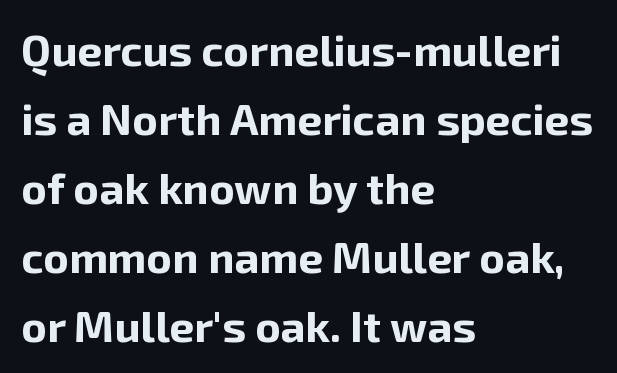
Q: Is the text bold? A: Yes.
Q: Is the text italic (slanted)? A: No, it is upright.
Q: Is the typeface a serif or a sans-serif typeface? A: Sans-serif.
Q: Is the text underlined? A: No.
Q: How is the paragraph aligned? A: Left-aligned.
Q: Is the spacing between letters normal or unusually wide? A: Normal.
Q: Is the spacing between lines tight, normal or loose? A: Normal.
Q: Width (condensed, normal, or wide)? A: Normal.
Q: Stroke contrast? A: Low.
Q: x-height? A: Medium.
Q: Monospaced? A: No.
